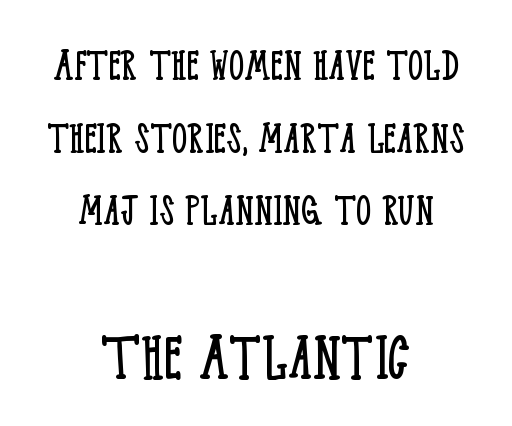
The image shows 73 px light, condensed serif type, upright; set centered, normal line spacing (1.48x), normal letter spacing, not underlined; the second (bottom) block is 1.49x larger; low stroke contrast and a large x-height.
